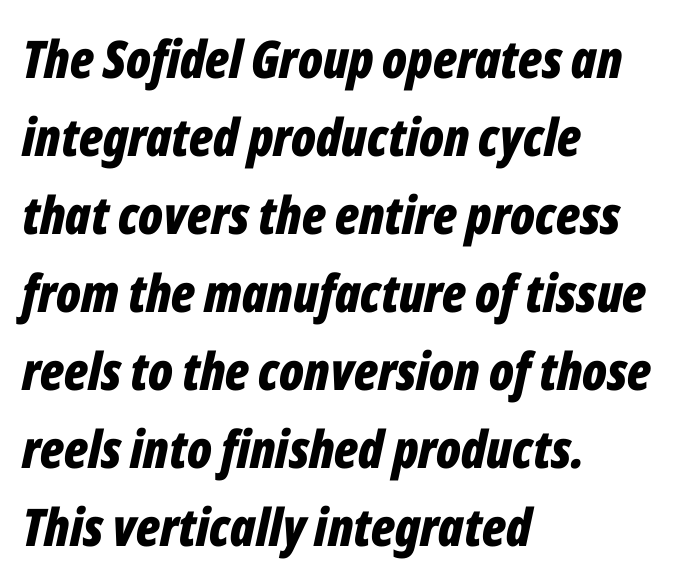
What stands out about the letter spacing? Nothing — it is the standard amount. Reading down the column, the eye jumps a familiar distance to each next line. Posture: slanted. Think of a printed novel: that variable character pitch is what you see here.
